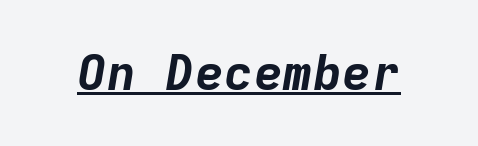
The image shows 49 px bold type, italic (leaning right), monospaced; set normal letter spacing, underlined; low stroke contrast and a medium x-height.
